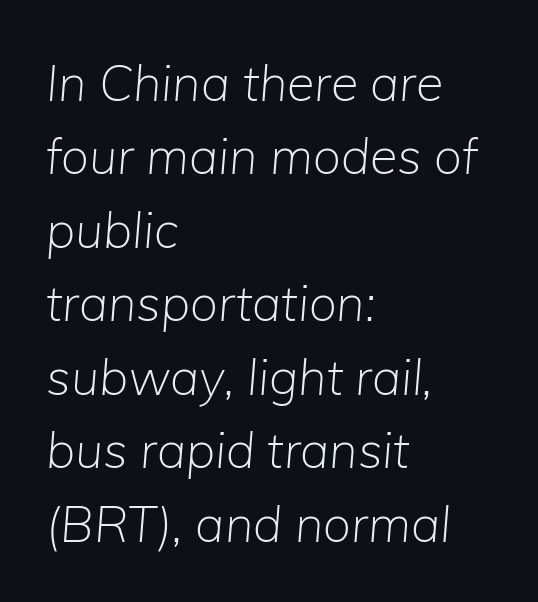
The image shows 50 px light type, italic (leaning right); set left-aligned, normal line spacing (1.47x), normal letter spacing, not underlined; low stroke contrast and a medium x-height.
